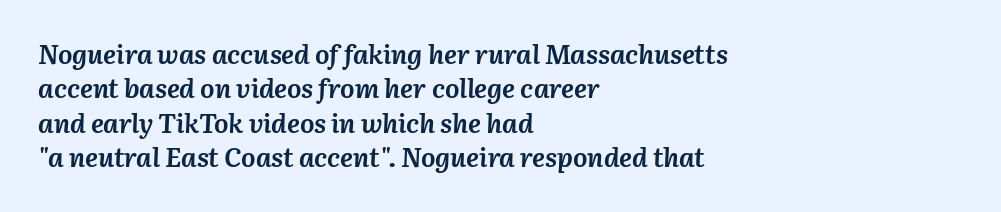
One glance says typical: line gaps are just what's usual. Check the space under the baseline: it is left empty. Casual observation: everything's shoved over to the left. The font's italic variant was chosen for this text.
